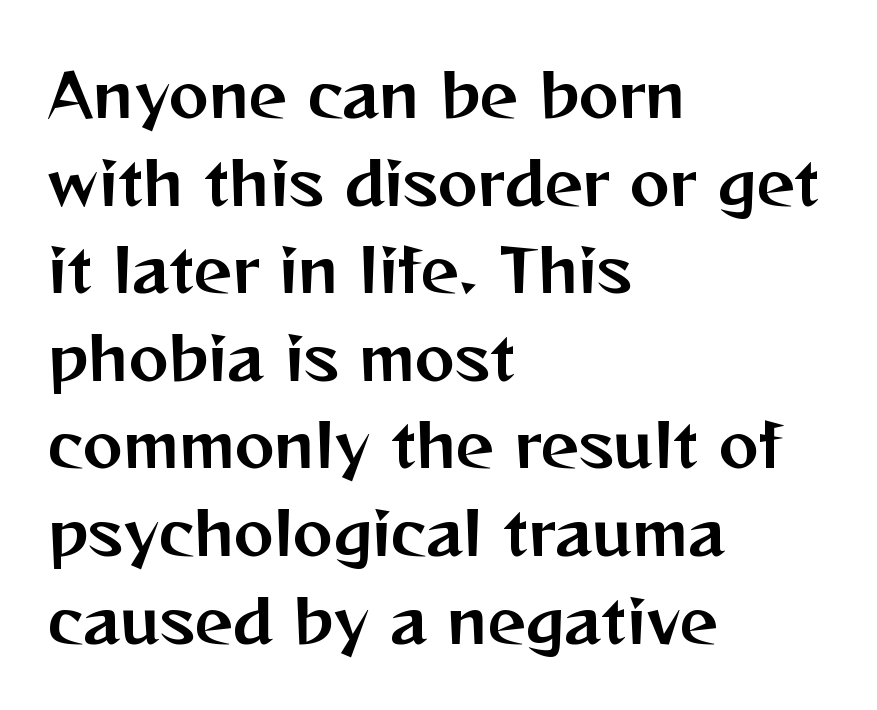
Q: Is the text italic (slanted)? A: No, it is upright.
Q: Is the typeface a serif or a sans-serif typeface? A: Sans-serif.
Q: Is the text underlined? A: No.
Q: How is the paragraph aligned? A: Left-aligned.
Q: Is the spacing between letters normal or unusually wide? A: Normal.
Q: Is the spacing between lines tight, normal or loose? A: Normal.
Q: Width (condensed, normal, or wide)? A: Normal.
Q: Stroke contrast? A: Medium.
Q: x-height? A: Medium.
Q: Monospaced? A: No.
